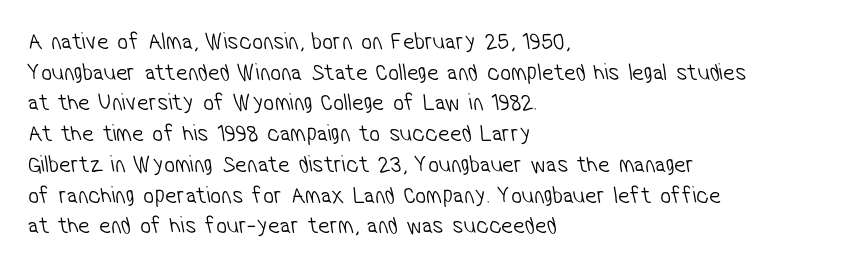
Q: Is the text bold? A: No.
Q: Is the text underlined? A: No.
Q: How is the paragraph aligned? A: Left-aligned.
Q: Is the spacing between letters normal or unusually wide? A: Normal.
Q: Is the spacing between lines tight, normal or loose? A: Normal.
